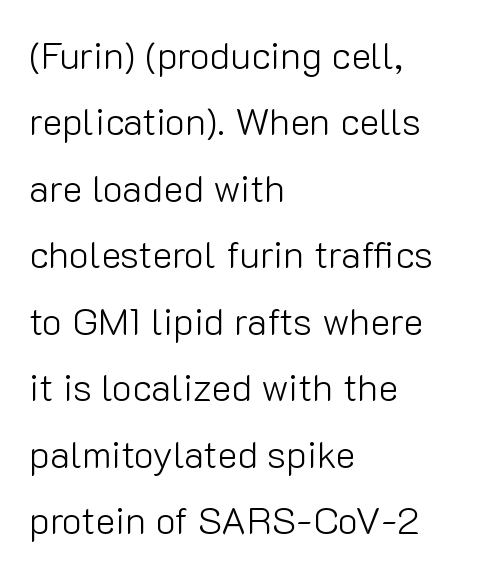
{"serif": "no", "italic": "no", "bold": "no", "weight": "light", "width": "normal", "stroke_contrast": "low", "x_height": "medium", "monospaced": "no", "underline": "no", "align": "left", "line_spacing_ratio": 1.75, "letter_spacing": "normal", "letter_spacing_em": 0.0, "glyph_px": 38}
